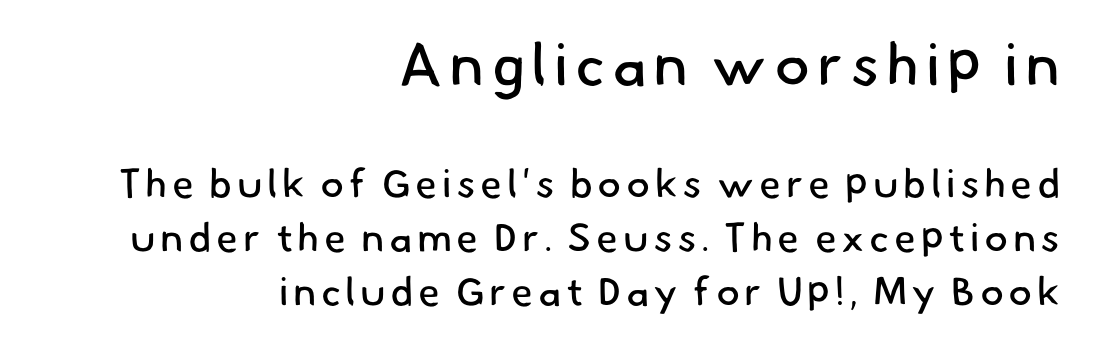
Top chunk: large. Bottom chunk: small. These lines are rendered in a variable-pitch font. No extra ink here — the face is not bold. Leading matches the norm, producing a regular column. Typeset ragged left — the right edge is the straight one.
